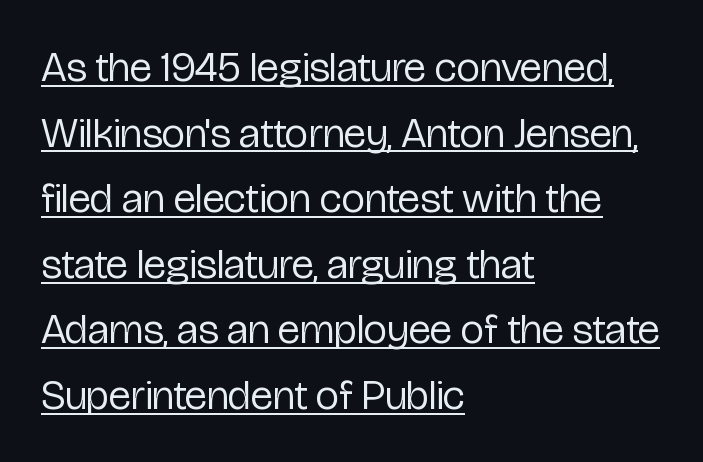
Q: Is the text bold? A: No.
Q: Is the text italic (slanted)? A: No, it is upright.
Q: Is the typeface a serif or a sans-serif typeface? A: Sans-serif.
Q: Is the text underlined? A: Yes.
Q: How is the paragraph aligned? A: Left-aligned.
Q: Is the spacing between letters normal or unusually wide? A: Normal.
Q: Is the spacing between lines tight, normal or loose? A: Normal.
Q: Width (condensed, normal, or wide)? A: Condensed.
Q: Stroke contrast? A: Low.
Q: x-height? A: Medium.
Q: Monospaced? A: No.
